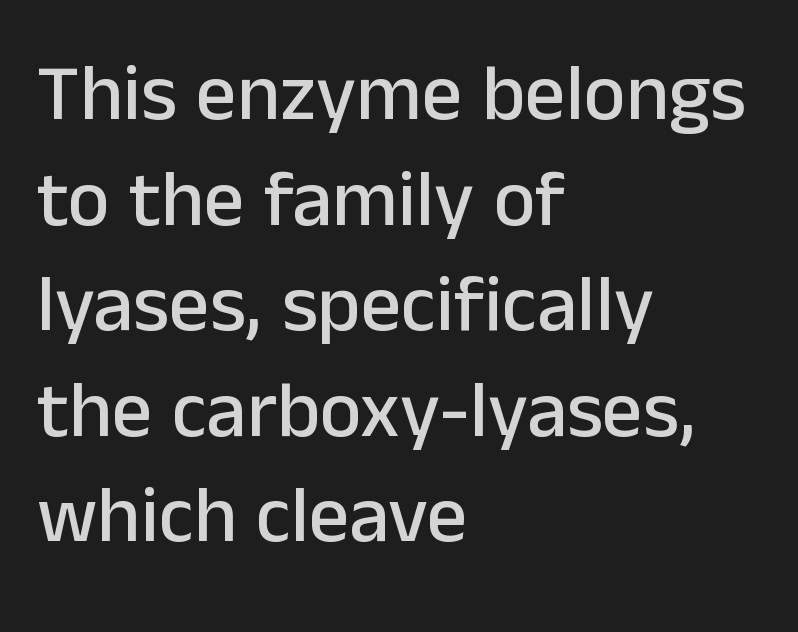
Each letter keeps its own natural width here, so spacing adapts to shape. Letter spacing: default. Quick note: interline space is typical. The lettering holds an erect, upright posture throughout.
